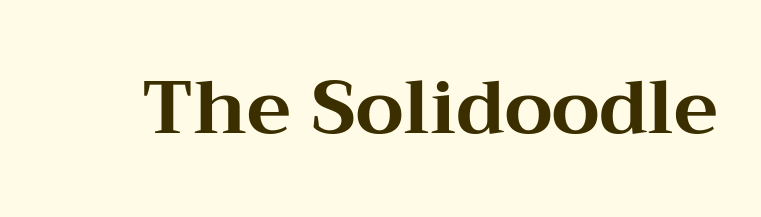
The image shows 75 px bold, wide serif type, upright; set normal letter spacing, not underlined; medium stroke contrast and a medium x-height.
